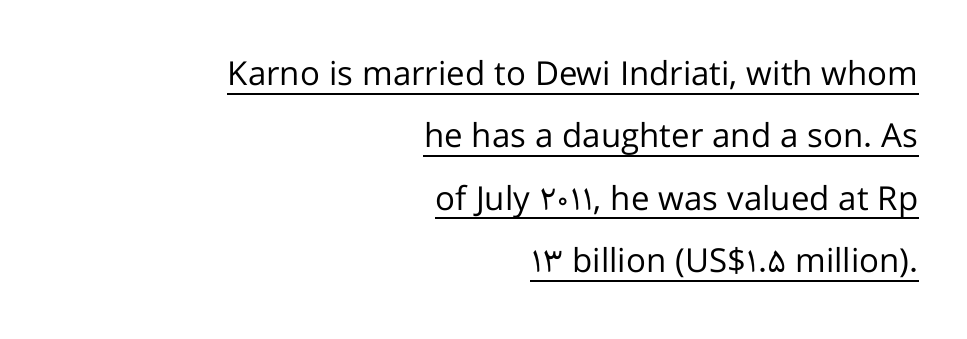
Varying glyph widths throughout — classic text-font behaviour. Serif or sans? Sans — the stroke terminals are bare. Casual observation: everything's shoved over to the right. The letters stand upright; this is a roman face. Stems here are at most as thick as an everyday book face. There is no visible air inserted between adjacent glyphs.
